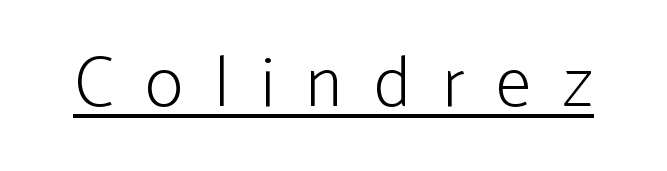
{"serif": "no", "italic": "no", "bold": "no", "weight": "light", "width": "condensed", "stroke_contrast": "low", "x_height": "medium", "monospaced": "no", "underline": "yes", "letter_spacing": "wide", "letter_spacing_em": 0.44, "glyph_px": 72}
